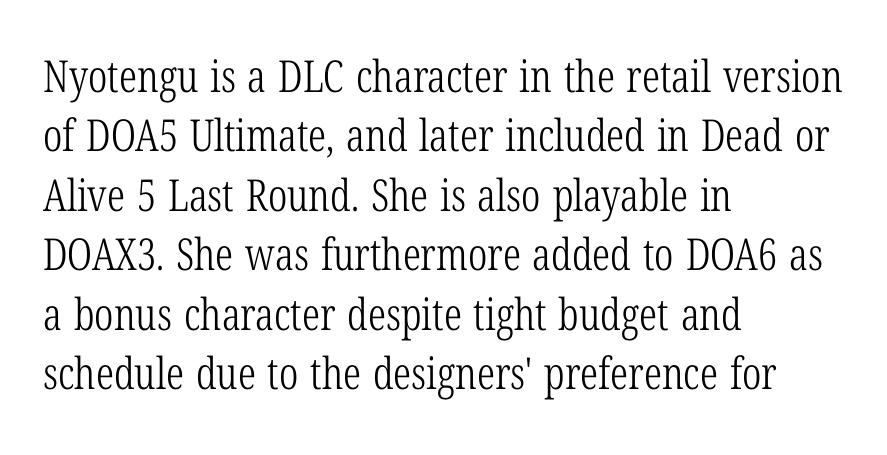
Q: Is the text bold? A: No.
Q: Is the text italic (slanted)? A: No, it is upright.
Q: Is the typeface a serif or a sans-serif typeface? A: Serif.
Q: Is the text underlined? A: No.
Q: How is the paragraph aligned? A: Left-aligned.
Q: Is the spacing between letters normal or unusually wide? A: Normal.
Q: Is the spacing between lines tight, normal or loose? A: Normal.
Q: Width (condensed, normal, or wide)? A: Condensed.
Q: Stroke contrast? A: Low.
Q: x-height? A: Medium.
Q: Monospaced? A: No.
